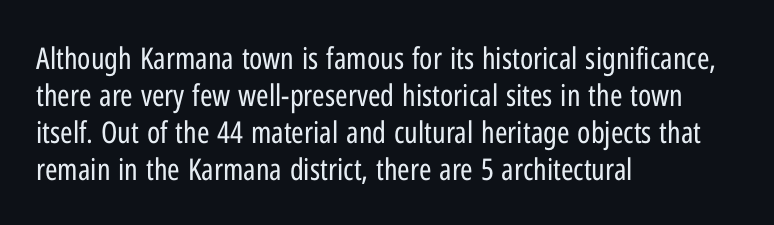
The image shows 30 px regular-weight, condensed sans-serif type, upright; set left-aligned, line spacing 1.23x, normal letter spacing, not underlined; low stroke contrast and a medium x-height.
